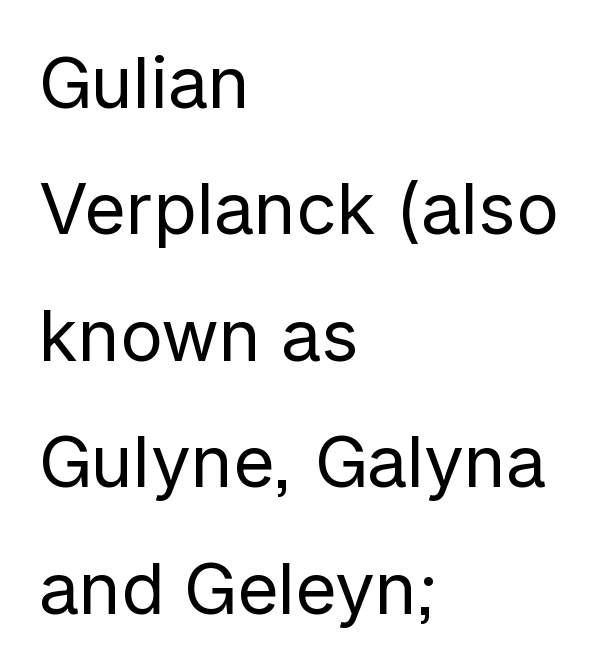
{"serif": "no", "italic": "no", "bold": "no", "weight": "regular", "width": "normal", "stroke_contrast": "low", "x_height": "medium", "monospaced": "no", "underline": "no", "align": "left", "line_spacing_ratio": 1.78, "letter_spacing": "normal", "letter_spacing_em": 0.0, "glyph_px": 71}
